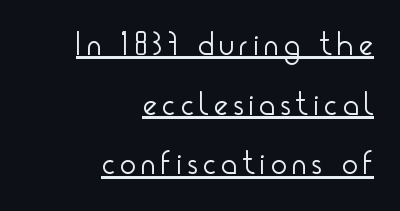
Q: Is the text bold? A: No.
Q: Is the text italic (slanted)? A: No, it is upright.
Q: Is the typeface a serif or a sans-serif typeface? A: Sans-serif.
Q: Is the text underlined? A: Yes.
Q: How is the paragraph aligned? A: Right-aligned.
Q: Width (condensed, normal, or wide)? A: Condensed.
Q: Stroke contrast? A: Low.
Q: x-height? A: Small.
Q: Monospaced? A: No.
